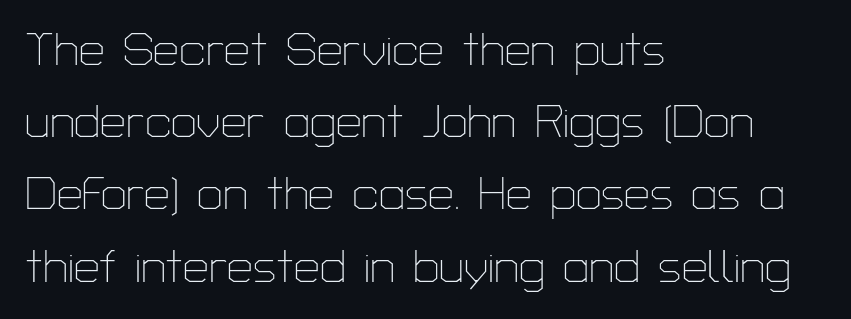
{"serif": "no", "italic": "no", "bold": "no", "weight": "thin", "width": "normal", "stroke_contrast": "low", "x_height": "medium", "monospaced": "no", "underline": "no", "align": "left", "line_spacing": "normal", "line_spacing_ratio": 1.57, "letter_spacing": "normal", "letter_spacing_em": 0.0, "glyph_px": 46}
